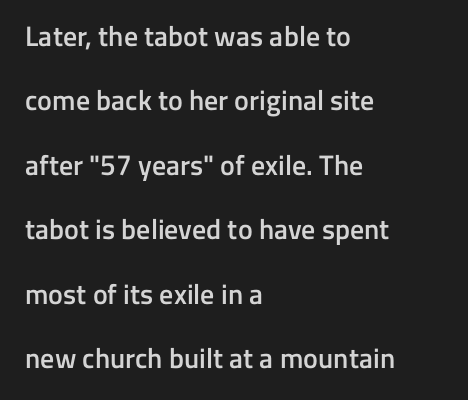
Check where the strokes stop: nothing finishes them off — pure sans. The string is rendered with underlining switched off. The setting favours the left margin, as ordinary paragraphs usually do. Airy leading. The rendering uses natural spacing where letterforms have individual widths. Nope, not italic — everything's standing straight.
